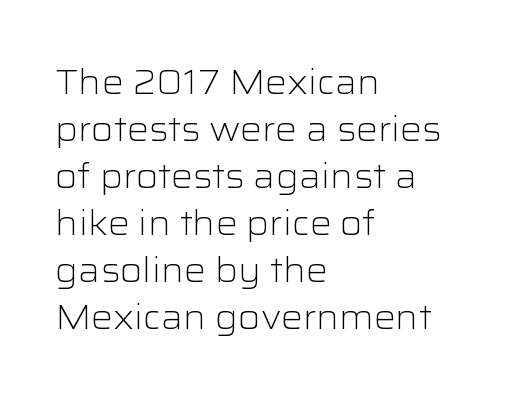
Q: Is the text bold? A: No.
Q: Is the text italic (slanted)? A: No, it is upright.
Q: Is the typeface a serif or a sans-serif typeface? A: Sans-serif.
Q: Is the text underlined? A: No.
Q: How is the paragraph aligned? A: Left-aligned.
Q: Is the spacing between letters normal or unusually wide? A: Normal.
Q: Is the spacing between lines tight, normal or loose? A: Normal.
Q: Width (condensed, normal, or wide)? A: Wide.
Q: Stroke contrast? A: Low.
Q: x-height? A: Medium.
Q: Monospaced? A: No.
